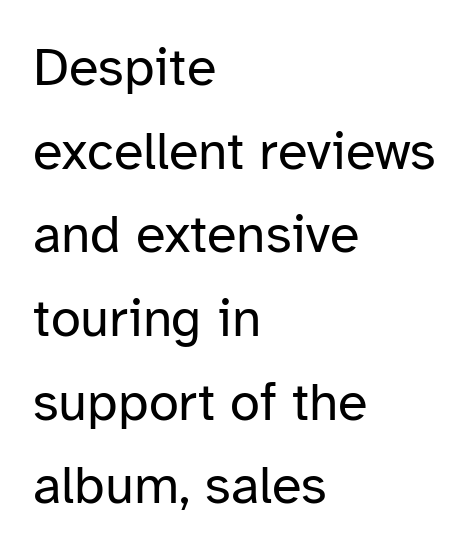
The image shows 54 px regular-weight sans-serif type, upright; set left-aligned, normal line spacing (1.55x), normal letter spacing, not underlined; low stroke contrast and a medium x-height.
